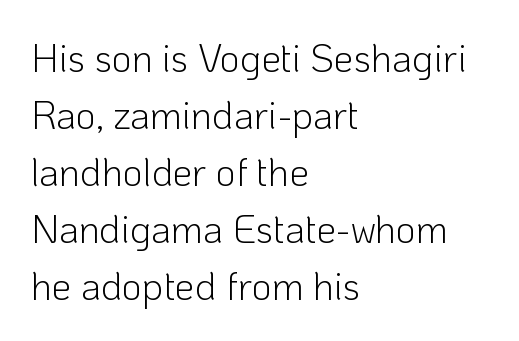
Q: Is the text bold? A: No.
Q: Is the text italic (slanted)? A: No, it is upright.
Q: Is the typeface a serif or a sans-serif typeface? A: Sans-serif.
Q: Is the text underlined? A: No.
Q: How is the paragraph aligned? A: Left-aligned.
Q: Is the spacing between letters normal or unusually wide? A: Normal.
Q: Is the spacing between lines tight, normal or loose? A: Normal.
Q: Width (condensed, normal, or wide)? A: Normal.
Q: Stroke contrast? A: Low.
Q: x-height? A: Medium.
Q: Monospaced? A: No.
